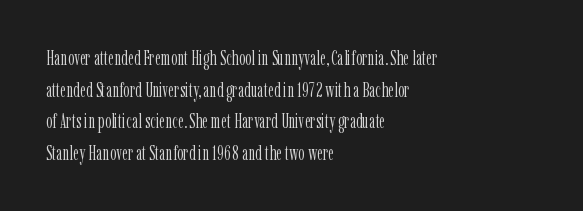
Teacher's note: observe the even left margin — that is flush-left alignment. The passage shown is not underscored anywhere. The rendering uses a moderate line-height, typical for paragraphs. Ascenders rise straight up at ninety degrees. Nobody touched the tracking dial on this one.
